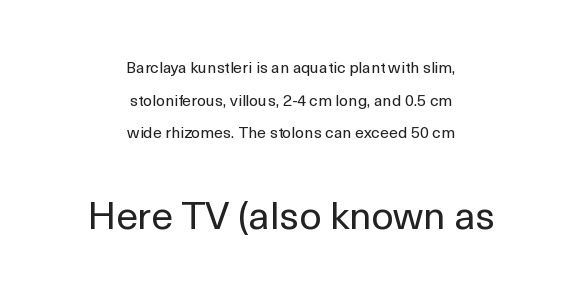
The rendering uses natural spacing where letterforms have individual widths. Unlike a traditional serif, this face leaves its strokes unadorned. Both edges are ragged and mirror each other, which tells us the setting is centered. You get the small type first, then a jump to larger type. Do the letters lean? They stand straight.
